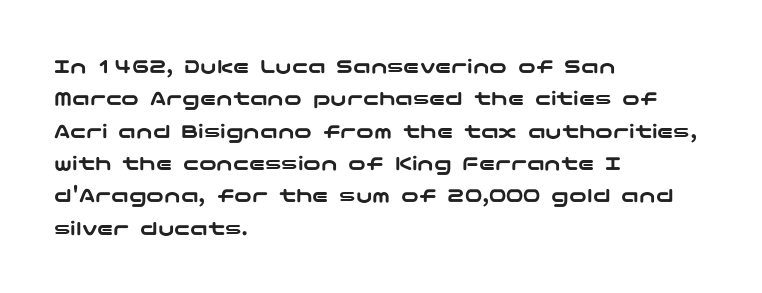
Q: Is the text italic (slanted)? A: No, it is upright.
Q: Is the text underlined? A: No.
Q: How is the paragraph aligned? A: Left-aligned.
Q: Is the spacing between letters normal or unusually wide? A: Normal.
Q: Is the spacing between lines tight, normal or loose? A: Normal.
